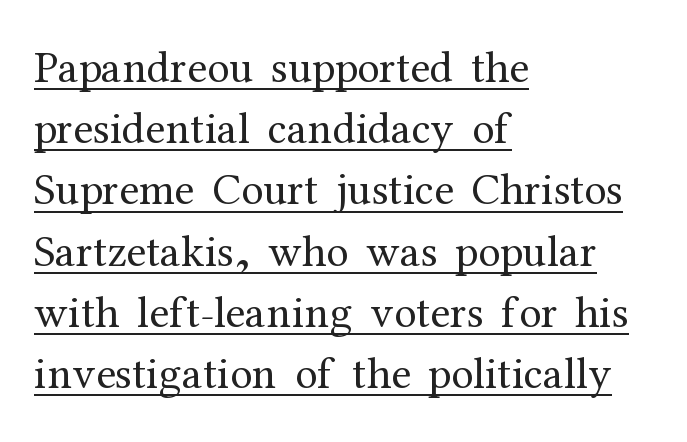
Proportional: the letters do not fall into vertical columns. Typeset ragged right — the left edge is the straight one. Quick note: not italic, upright. Compared with a typical body face, this is equally light or lighter still. Examine the stroke ends and you'll spot serifs. The space between consecutive lines is moderate.
